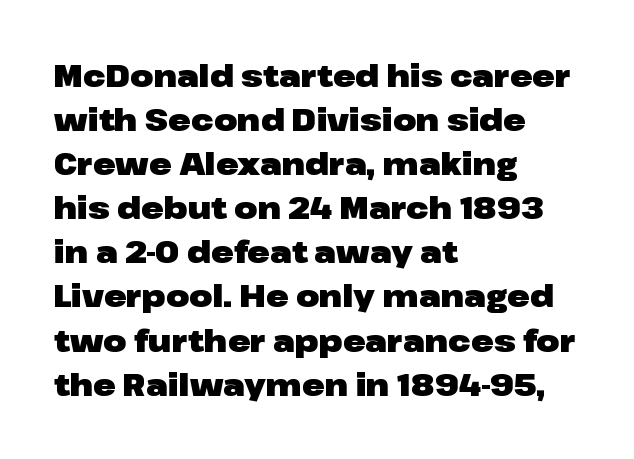
The rendering shows plain stroke endings on the letterforms — a sans-serif design. Typographic density is high because the face is bold. Do the characters align in a grid? No, the font is proportional. Plain, unruled lines of type.
